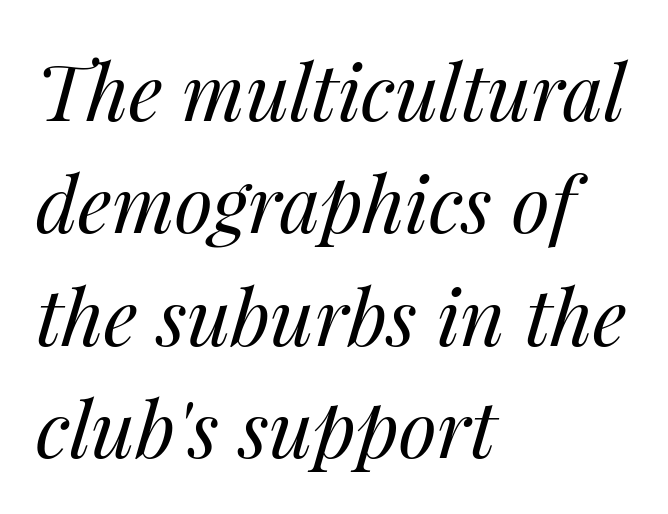
Words float on clear page, feet unadorned. Line spacing here is normal. You could call the tracking neutral — neither tight nor loose. If you drew a ruler down the left edge, every line would touch it. Weight: not bold — regular or lighter.
